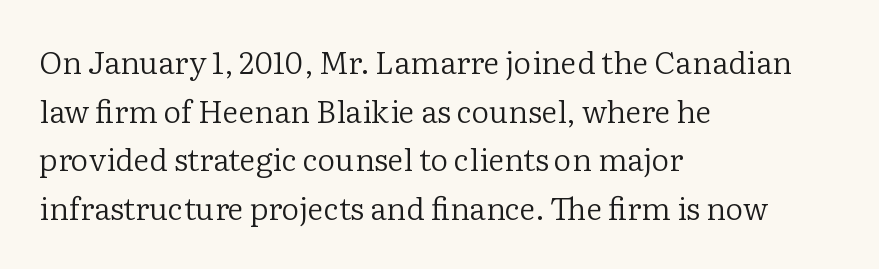
Q: Is the text bold? A: No.
Q: Is the text italic (slanted)? A: No, it is upright.
Q: Is the typeface a serif or a sans-serif typeface? A: Serif.
Q: Is the text underlined? A: No.
Q: How is the paragraph aligned? A: Left-aligned.
Q: Is the spacing between letters normal or unusually wide? A: Normal.
Q: Is the spacing between lines tight, normal or loose? A: Normal.
Q: Width (condensed, normal, or wide)? A: Normal.
Q: Stroke contrast? A: Low.
Q: x-height? A: Medium.
Q: Monospaced? A: No.
